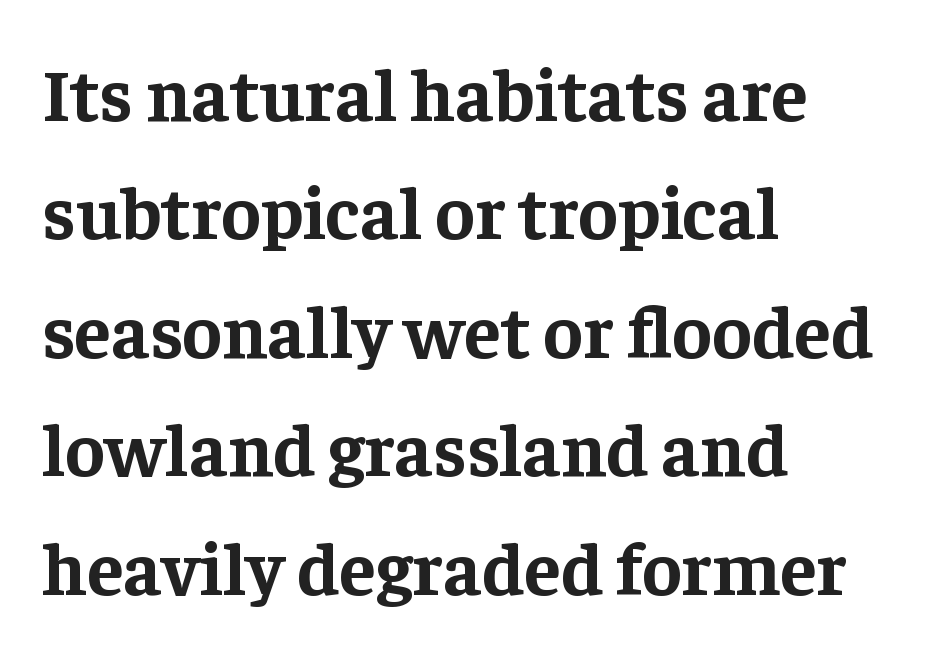
The letters advance in unequal steps, a hallmark of proportional type. Do the letters lean? They stand straight. Nobody drew a line under any word here. The font family rendered here belongs to the serif group. Stroke thickness is high; the sample reads as a true bold.
